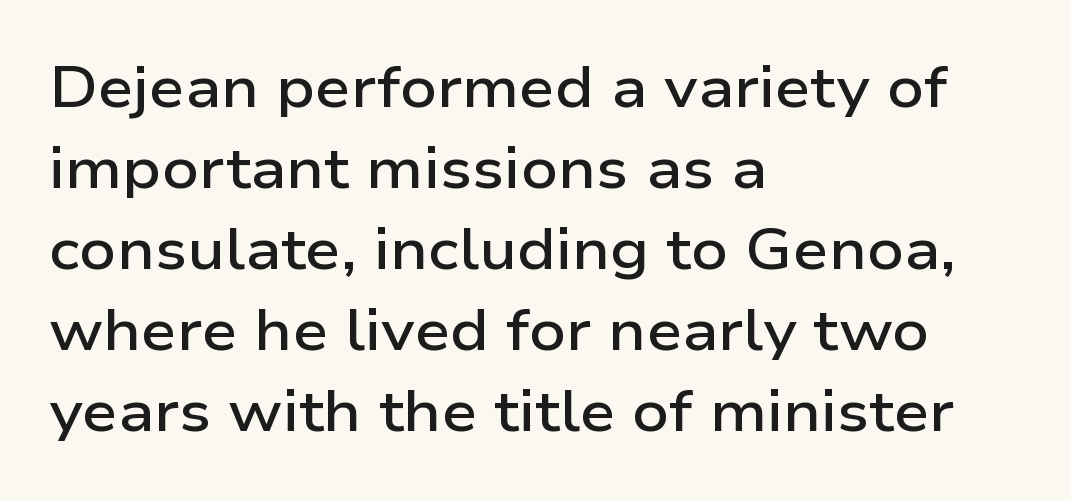
{"serif": "no", "italic": "no", "bold": "semi", "weight": "semibold", "width": "wide", "stroke_contrast": "low", "x_height": "medium", "monospaced": "no", "underline": "no", "align": "left", "line_spacing": "normal", "line_spacing_ratio": 1.42, "letter_spacing": "normal", "letter_spacing_em": 0.0, "glyph_px": 57}
